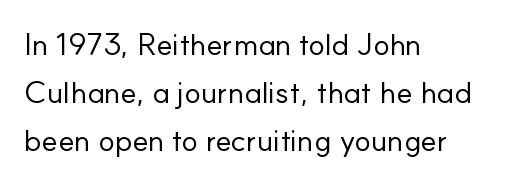
{"serif": "no", "italic": "no", "bold": "no", "weight": "regular", "width": "normal", "stroke_contrast": "low", "x_height": "small", "monospaced": "no", "underline": "no", "align": "left", "line_spacing": "normal", "line_spacing_ratio": 1.55, "letter_spacing": "normal", "letter_spacing_em": 0.0, "glyph_px": 31}
